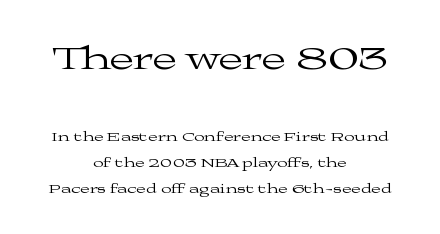
Q: Is the text bold? A: No.
Q: Is the text italic (slanted)? A: No, it is upright.
Q: Is the typeface a serif or a sans-serif typeface? A: Serif.
Q: Is the text underlined? A: No.
Q: How is the paragraph aligned? A: Centered.
Q: Is the spacing between letters normal or unusually wide? A: Normal.
Q: Which block of text is set in a larger size, the first (top) or the second (bottom)? A: The first (top) one.
Q: Width (condensed, normal, or wide)? A: Wide.
Q: Stroke contrast? A: Medium.
Q: x-height? A: Medium.
Q: Monospaced? A: No.
